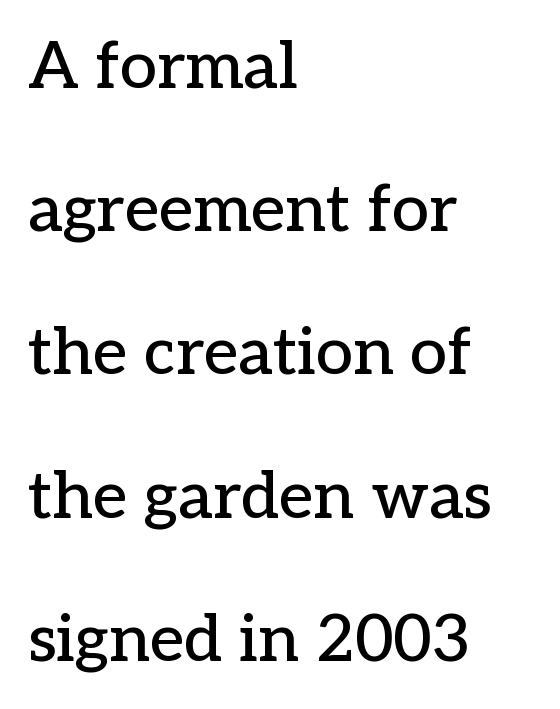
Q: Is the text italic (slanted)? A: No, it is upright.
Q: Is the typeface a serif or a sans-serif typeface? A: Serif.
Q: Is the text underlined? A: No.
Q: How is the paragraph aligned? A: Left-aligned.
Q: Is the spacing between letters normal or unusually wide? A: Normal.
Q: Is the spacing between lines tight, normal or loose? A: Loose.
Q: Width (condensed, normal, or wide)? A: Normal.
Q: Stroke contrast? A: Low.
Q: x-height? A: Medium.
Q: Monospaced? A: No.
